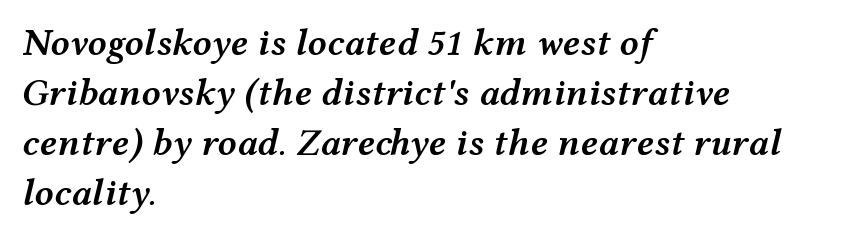
Bare-footed words on every line. Looks like regular typesetting: each glyph gets only the width it needs. Reading down the column, the eye jumps a familiar distance to each next line. A fair bit of extra ink — the face is semibold, not bold.
